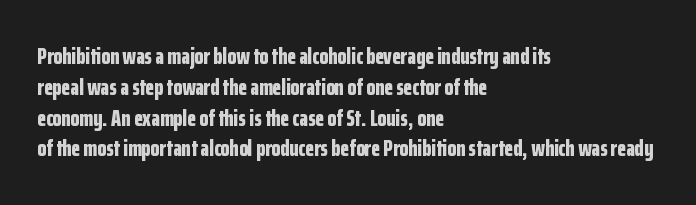
Q: Is the text bold? A: Yes.
Q: Is the text italic (slanted)? A: No, it is upright.
Q: Is the text underlined? A: No.
Q: How is the paragraph aligned? A: Left-aligned.
Q: Is the spacing between letters normal or unusually wide? A: Normal.
Q: Is the spacing between lines tight, normal or loose? A: Normal.
